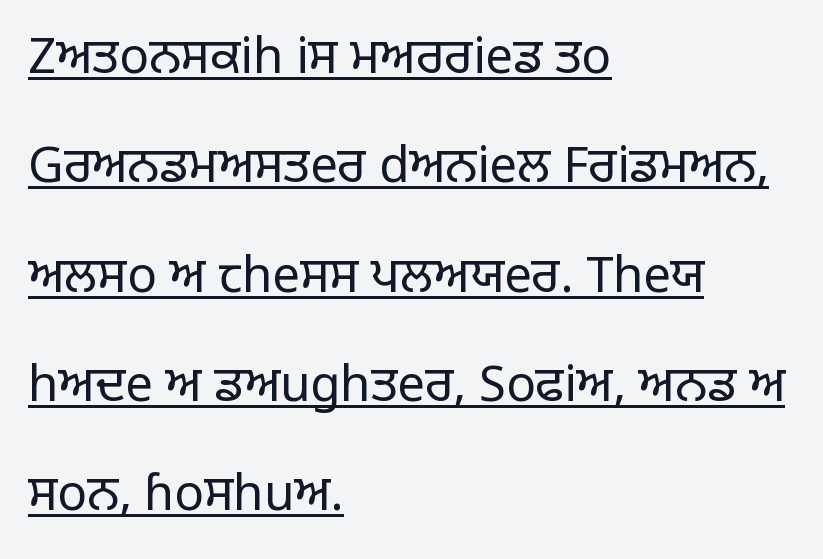
Unlike a traditional serif, this face leaves its strokes unadorned. Short and long lines alike share a common starting point at left. Each letter keeps its own natural width here, so spacing adapts to shape. Designer's note — italics off, roman on.
